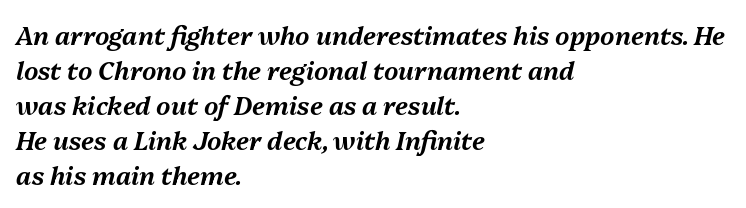
The image shows 25 px text type, italic (leaning right); set left-aligned, normal line spacing (1.4x), normal letter spacing, not underlined.
